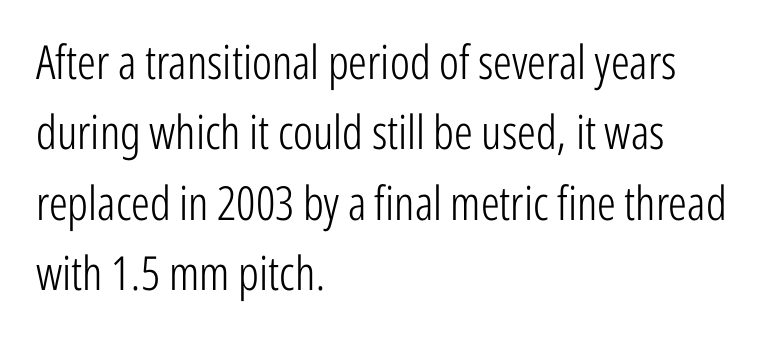
{"serif": "no", "italic": "no", "bold": "no", "weight": "light", "width": "condensed", "stroke_contrast": "low", "x_height": "medium", "monospaced": "no", "underline": "no", "align": "left", "line_spacing": "normal", "line_spacing_ratio": 1.5, "letter_spacing": "normal", "letter_spacing_em": 0.0, "glyph_px": 47}
